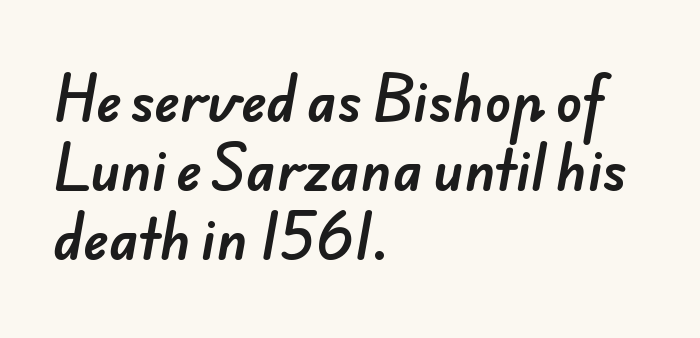
These lines are rendered in a variable-pitch font. Rule under the text: the space is simply empty. The lines sit at an ordinary, default distance from one another. Letterform terminals end flat and unadorned throughout the passage. Each word holds together tightly as a unit, with standard inter-letter gaps. Which margin do the lines hug? The left one — the right edge is uneven.
